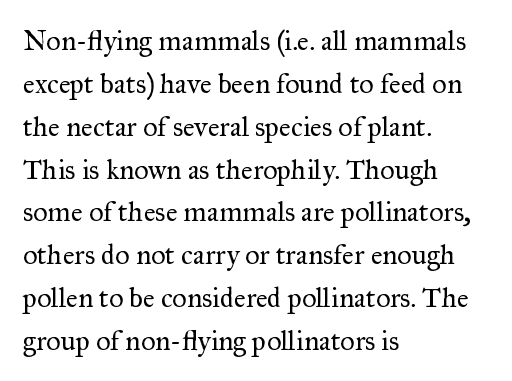
{"serif": "yes", "italic": "no", "bold": "no", "weight": "regular", "width": "normal", "stroke_contrast": "medium", "x_height": "small", "monospaced": "no", "underline": "no", "align": "left", "line_spacing": "normal", "line_spacing_ratio": 1.53, "letter_spacing": "normal", "letter_spacing_em": 0.0, "glyph_px": 28}
